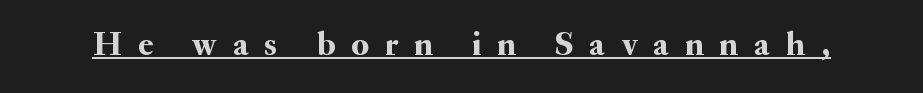
{"serif": "yes", "italic": "no", "width": "normal", "stroke_contrast": "medium", "x_height": "small", "monospaced": "no", "underline": "yes", "letter_spacing": "wide", "letter_spacing_em": 0.48, "glyph_px": 34}
